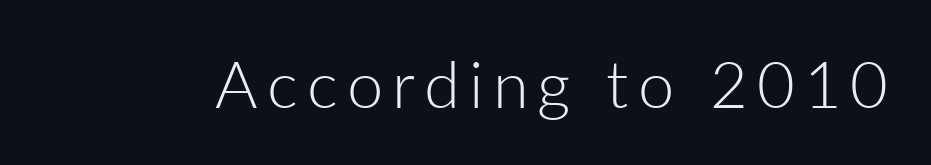
Are there feet on the stems? There aren't — it's a sans. The strip under each line holds only bare page. Posture: upright roman. Here the designer chose a conventional face with non-uniform glyph widths.
